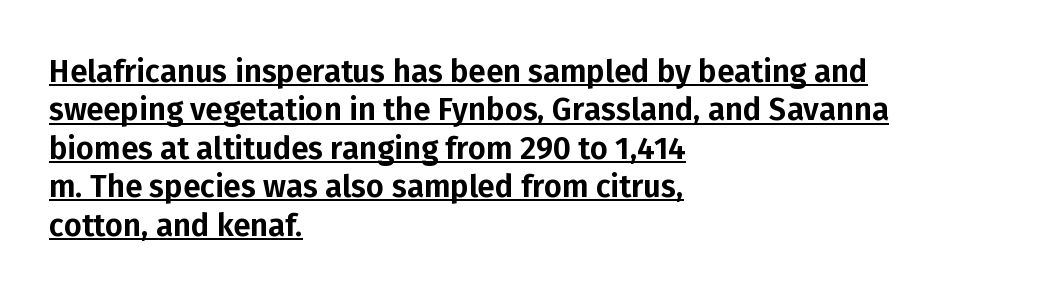
Q: Is the text italic (slanted)? A: No, it is upright.
Q: Is the typeface a serif or a sans-serif typeface? A: Sans-serif.
Q: Is the text underlined? A: Yes.
Q: How is the paragraph aligned? A: Left-aligned.
Q: Is the spacing between letters normal or unusually wide? A: Normal.
Q: Width (condensed, normal, or wide)? A: Normal.
Q: Stroke contrast? A: Low.
Q: x-height? A: Medium.
Q: Monospaced? A: No.
